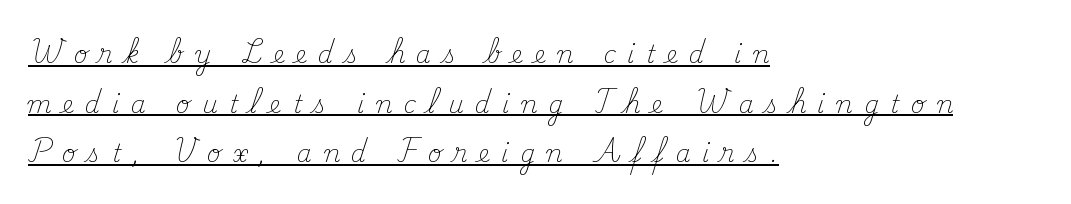
The image shows 24 px text type; set left-aligned, loose line spacing (2.07x), unusually wide letter spacing (+0.48 em), underlined.
